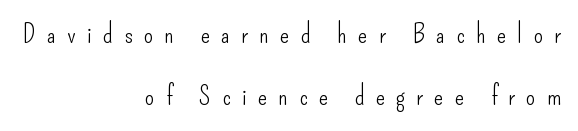
Is the letter spacing exaggerated? Yes — the characters are pushed far apart. How would I describe the line gaps? Wide and relaxed. This sample uses an upright cut, with every glyph sitting square on the baseline. Check under the words: just untouched page. Weight: not bold — regular or lighter. The rag falls on the left side of this text block.
